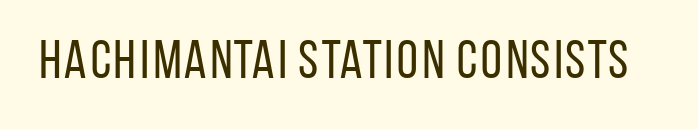
Q: Is the text bold? A: No.
Q: Is the text italic (slanted)? A: No, it is upright.
Q: Is the typeface a serif or a sans-serif typeface? A: Sans-serif.
Q: Is the text underlined? A: No.
Q: Is the spacing between letters normal or unusually wide? A: Normal.
Q: Width (condensed, normal, or wide)? A: Condensed.
Q: Stroke contrast? A: Low.
Q: x-height? A: Large.
Q: Monospaced? A: No.
